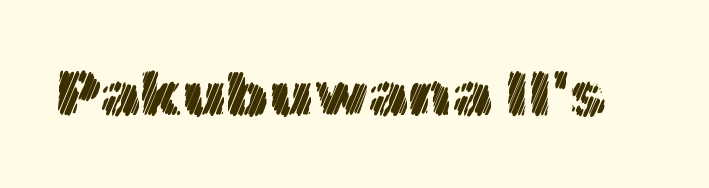
{"italic": "no", "width": "normal", "x_height": "medium", "monospaced": "no", "underline": "no", "letter_spacing": "normal", "letter_spacing_em": 0.0, "glyph_px": 65}
